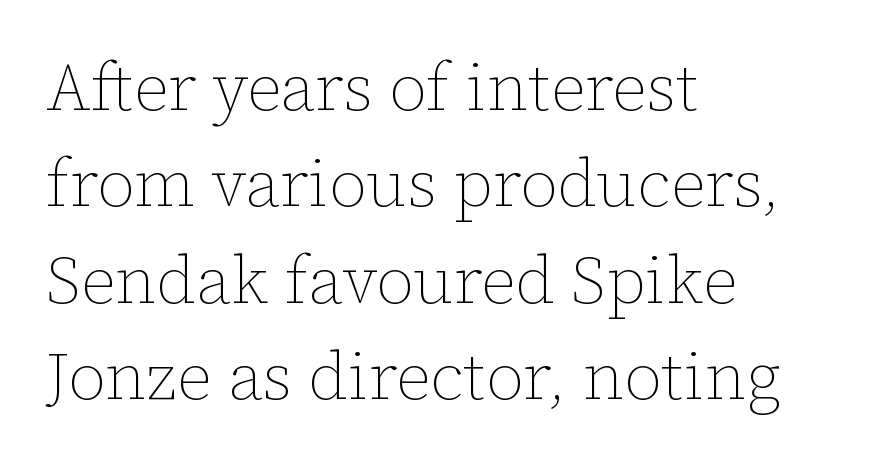
The image shows 66 px thin type, upright; set left-aligned, normal line spacing (1.46x), normal letter spacing, not underlined; low stroke contrast and a medium x-height.
